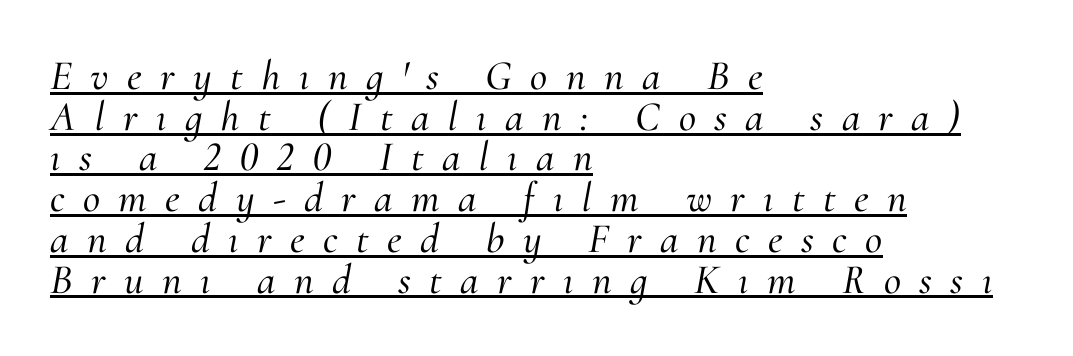
Q: Is the text italic (slanted)? A: Yes, it leans right by about 10 degrees.
Q: Is the typeface a serif or a sans-serif typeface? A: Serif.
Q: Is the text underlined? A: Yes.
Q: How is the paragraph aligned? A: Left-aligned.
Q: Is the spacing between letters normal or unusually wide? A: Unusually wide.
Q: Is the spacing between lines tight, normal or loose? A: Tight.
Q: Width (condensed, normal, or wide)? A: Normal.
Q: Stroke contrast? A: Medium.
Q: x-height? A: Small.
Q: Monospaced? A: No.
